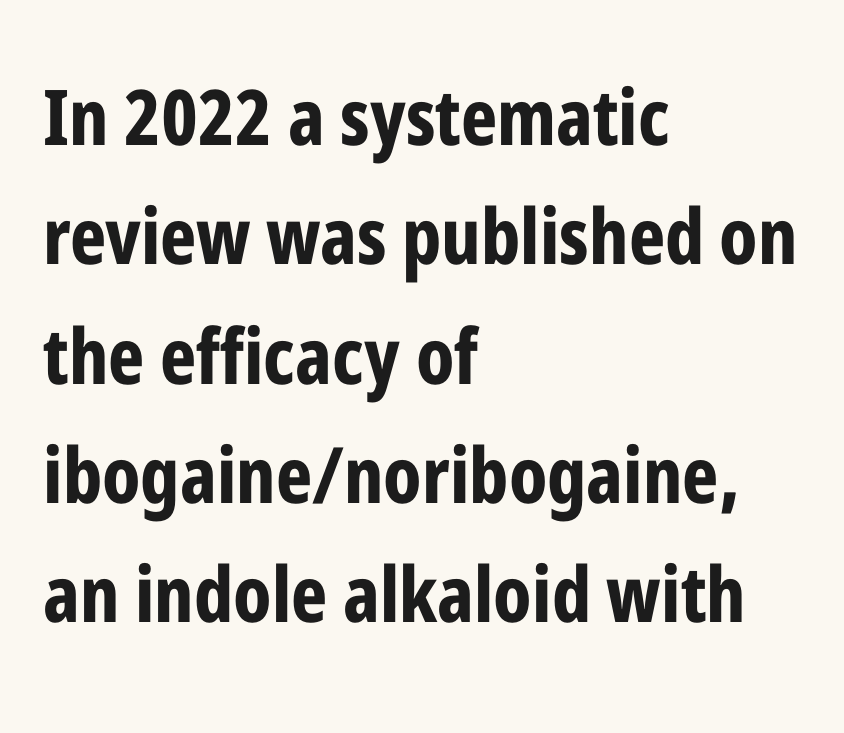
{"serif": "no", "italic": "no", "bold": "yes", "weight": "bold", "width": "condensed", "stroke_contrast": "low", "x_height": "medium", "monospaced": "no", "underline": "no", "align": "left", "line_spacing": "normal", "line_spacing_ratio": 1.55, "letter_spacing": "normal", "letter_spacing_em": 0.0, "glyph_px": 77}
